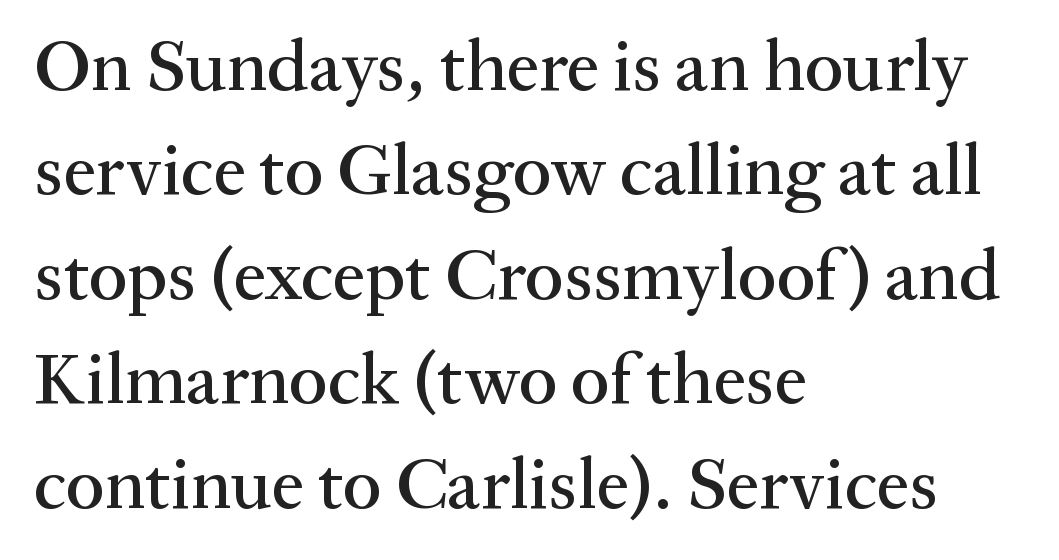
Honestly, there is no underline to notice here at all. Varying glyph widths throughout — classic text-font behaviour. Examine the stroke ends and you'll spot serifs. Layout note: lines flush left. The rows are spaced the way most documents space them. Tracking value appears to be zero — textbook default spacing.
